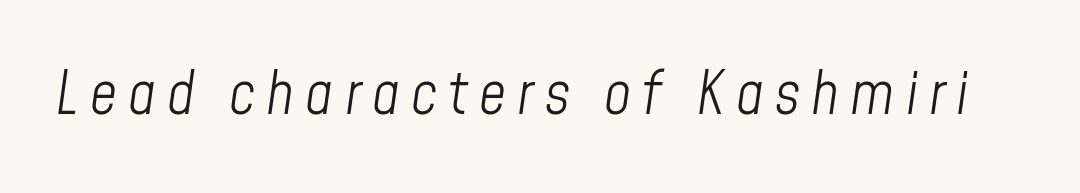
The image shows 59 px light, condensed type, italic (leaning right); set not underlined; low stroke contrast and a medium x-height.
